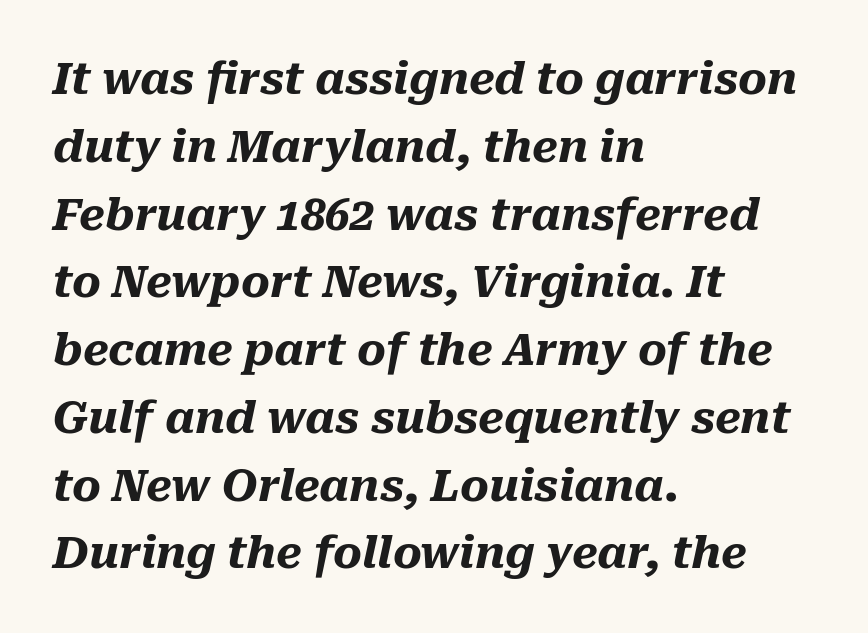
Q: Is the text bold? A: Yes.
Q: Is the text italic (slanted)? A: Yes, it leans right by about 10 degrees.
Q: Is the text underlined? A: No.
Q: How is the paragraph aligned? A: Left-aligned.
Q: Is the spacing between letters normal or unusually wide? A: Normal.
Q: Is the spacing between lines tight, normal or loose? A: Normal.
Q: Width (condensed, normal, or wide)? A: Normal.
Q: Stroke contrast? A: Medium.
Q: x-height? A: Medium.
Q: Monospaced? A: No.
